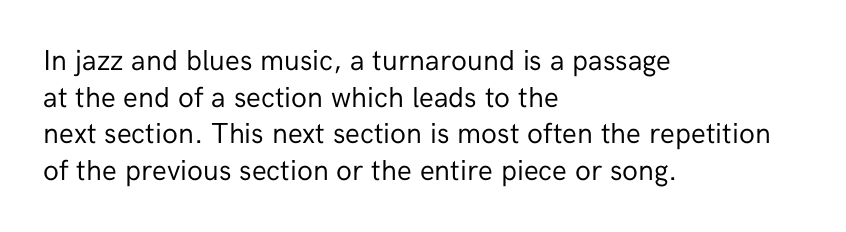
Q: Is the text bold? A: No.
Q: Is the text italic (slanted)? A: No, it is upright.
Q: Is the typeface a serif or a sans-serif typeface? A: Sans-serif.
Q: Is the text underlined? A: No.
Q: How is the paragraph aligned? A: Left-aligned.
Q: Is the spacing between letters normal or unusually wide? A: Normal.
Q: Is the spacing between lines tight, normal or loose? A: Normal.
Q: Width (condensed, normal, or wide)? A: Normal.
Q: Stroke contrast? A: Low.
Q: x-height? A: Medium.
Q: Monospaced? A: No.
